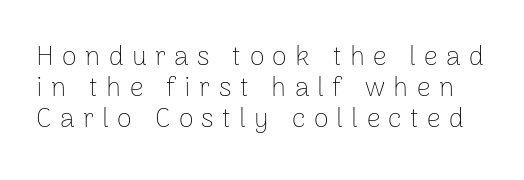
If you drew a line through each stem, it would be perfectly vertical. The passage shown has open, widely tracked lettering throughout. The space directly below the letters is spotless. The passage shown is not bold in any degree. Cramped leading.
